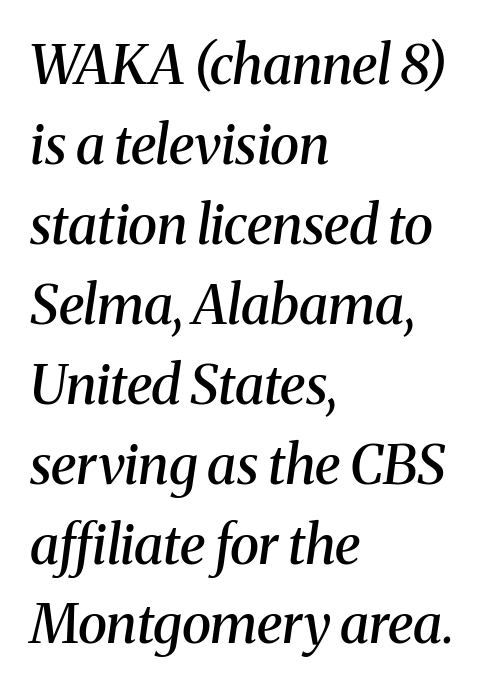
The image shows 54 px semibold serif type, italic (leaning right); set left-aligned, normal line spacing (1.48x), normal letter spacing, not underlined; medium stroke contrast and a medium x-height.
